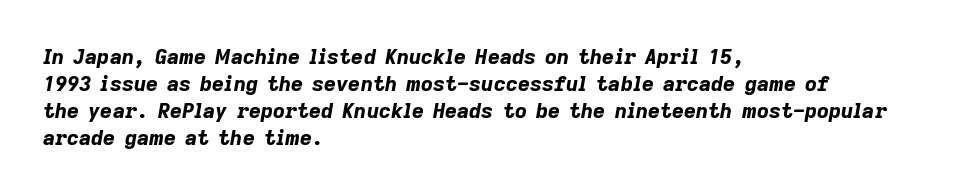
{"italic": "yes", "lean": "right", "slant_degrees": 9, "bold": "yes", "underline": "no", "align": "left", "line_spacing": "normal", "line_spacing_ratio": 1.29, "letter_spacing": "normal", "letter_spacing_em": 0.0, "glyph_px": 21}
